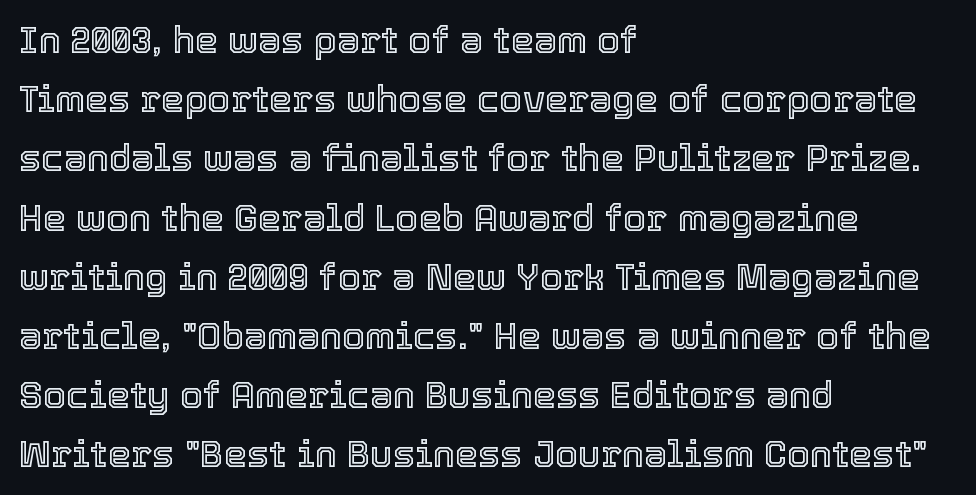
{"italic": "no", "width": "normal", "x_height": "medium", "monospaced": "no", "underline": "no", "align": "left", "line_spacing": "normal", "line_spacing_ratio": 1.6, "letter_spacing": "normal", "letter_spacing_em": 0.0, "glyph_px": 37}
